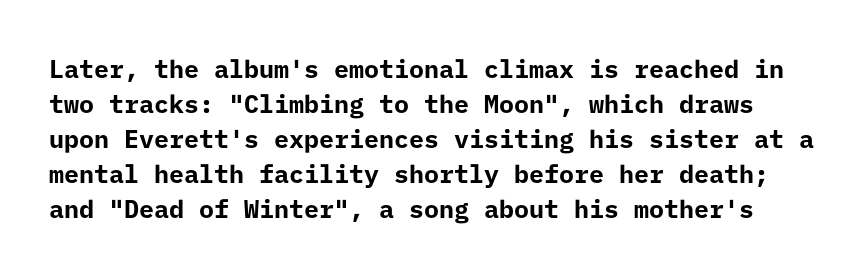
The image shows 25 px bold type, upright; set normal line spacing (1.4x), normal letter spacing, not underlined.
